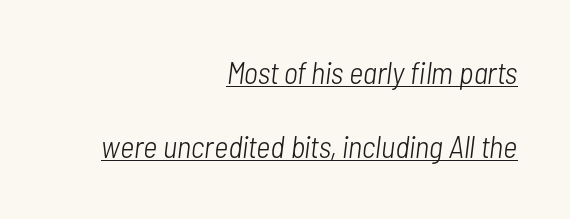
Q: Is the text bold? A: No.
Q: Is the text italic (slanted)? A: Yes, it leans right by about 7 degrees.
Q: Is the text underlined? A: Yes.
Q: How is the paragraph aligned? A: Right-aligned.
Q: Is the spacing between letters normal or unusually wide? A: Normal.
Q: Is the spacing between lines tight, normal or loose? A: Loose.
Q: Width (condensed, normal, or wide)? A: Condensed.
Q: Stroke contrast? A: Low.
Q: x-height? A: Medium.
Q: Monospaced? A: No.
